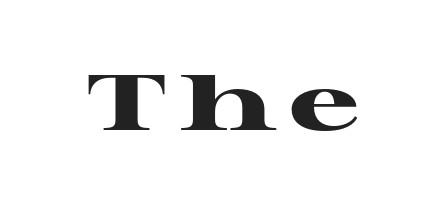
The image shows 79 px heavy, wide serif type, upright; set not underlined; high stroke contrast and a medium x-height.
